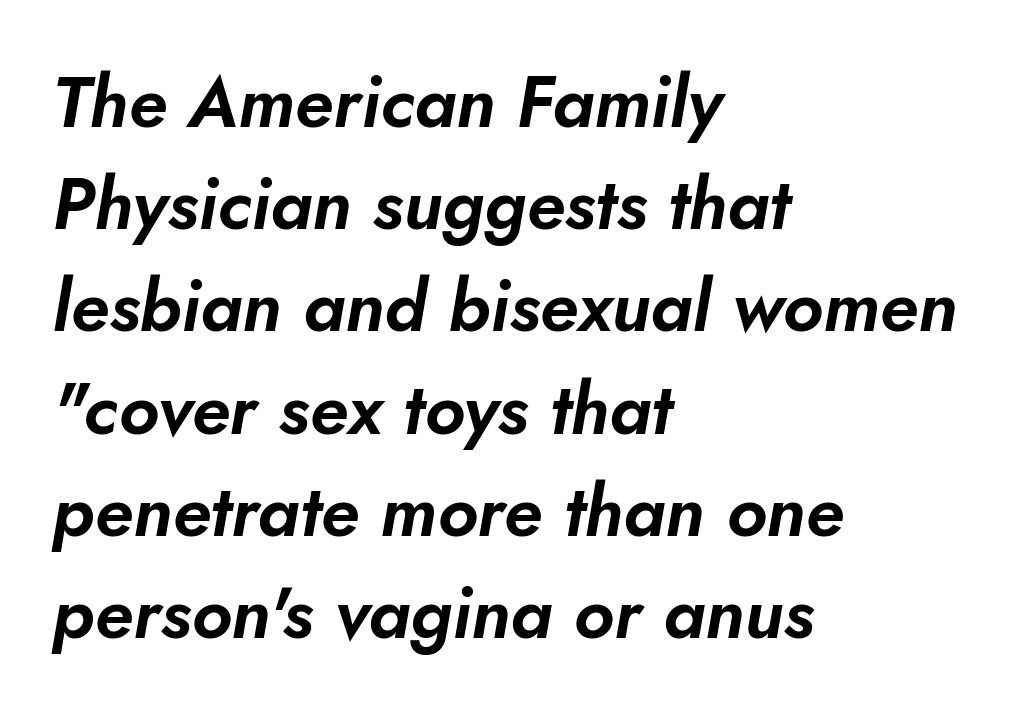
The strip under each line holds only bare page. Words appear dense and cohesive because spacing is normal. The face used here is proportionally spaced, like ordinary book or web type. A normal amount of white space separates one row of letters from the next. Line beginnings align vertically; line endings do not. Designer's note — italics engaged.
